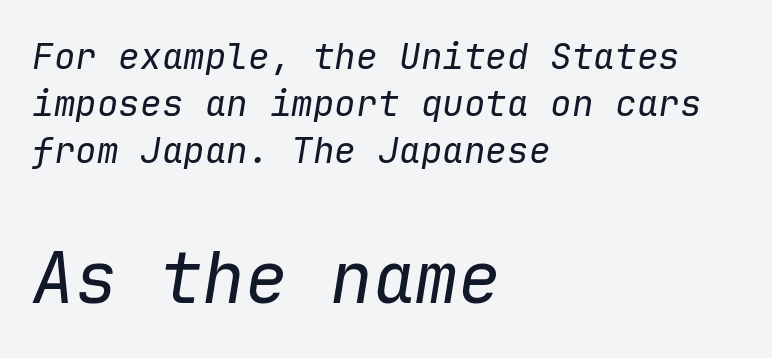
Every character here occupies the same horizontal width, giving the sample a typewriter-like rhythm. Heaviness? Minimal to ordinary, like unemphasized prose. Small over large — that's the arrangement of the two blocks here. The string is rendered with underlining switched off.
